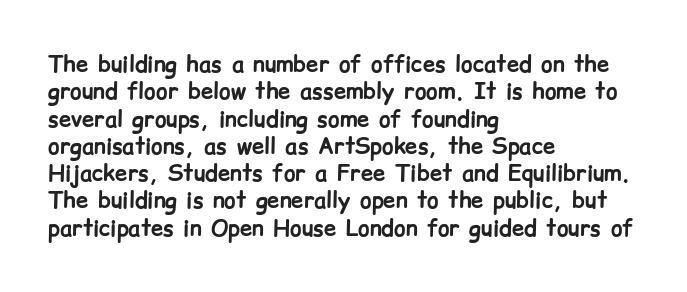
Chunky letters — that's bold for sure. Caption: standard tracking, unaltered. Descenders are the only things crossing below the line. Typeset ragged right — the left edge is the straight one. The letters stand upright; this is a roman face.
